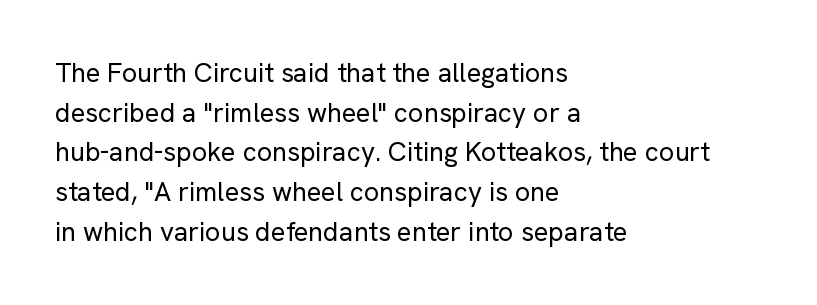
{"italic": "no", "bold": "no", "underline": "no", "align": "left", "line_spacing": "normal", "line_spacing_ratio": 1.47, "letter_spacing": "normal", "letter_spacing_em": 0.0, "glyph_px": 27}
